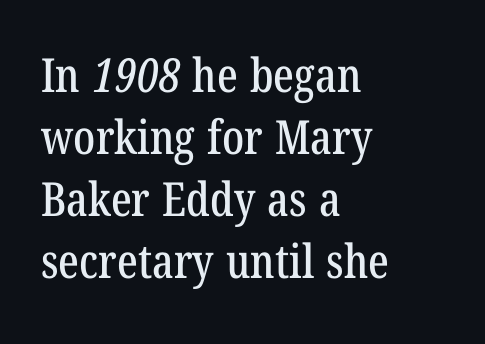
The image shows 47 px condensed serif type; set left-aligned, normal line spacing (1.32x), normal letter spacing, not underlined; low stroke contrast and a medium x-height.
